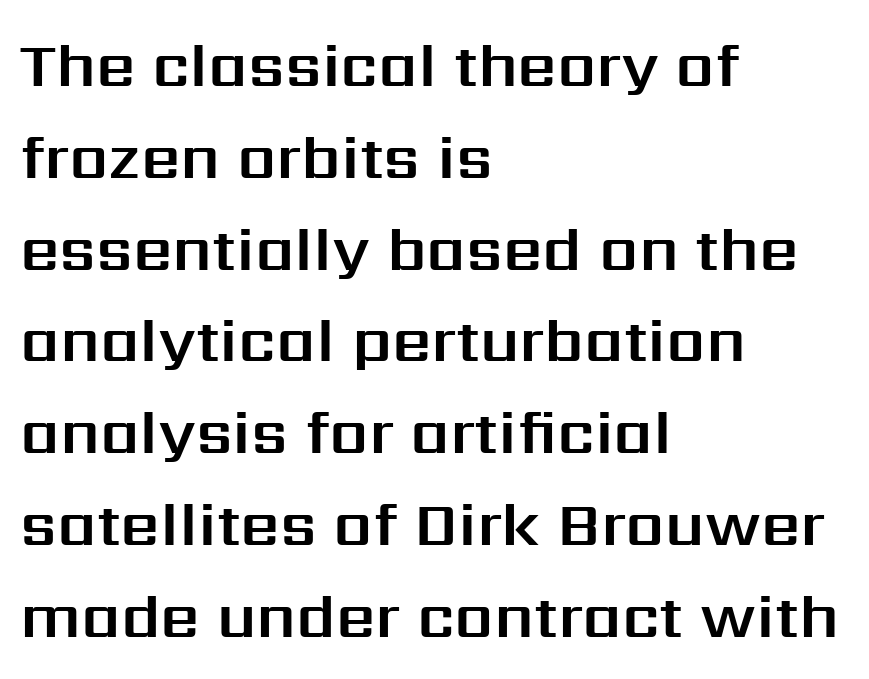
Designer's note — italics off, roman on. Unlike a traditional serif, this face leaves its strokes unadorned. A typesetter would call this zero additional tracking. Is this a fixed-width face? No — the glyphs have proportional, varying widths. Vertically, the passage feels balanced, rows spaced as you'd expect. The ragged edge is on the right, which tells us the setting is flush left.
